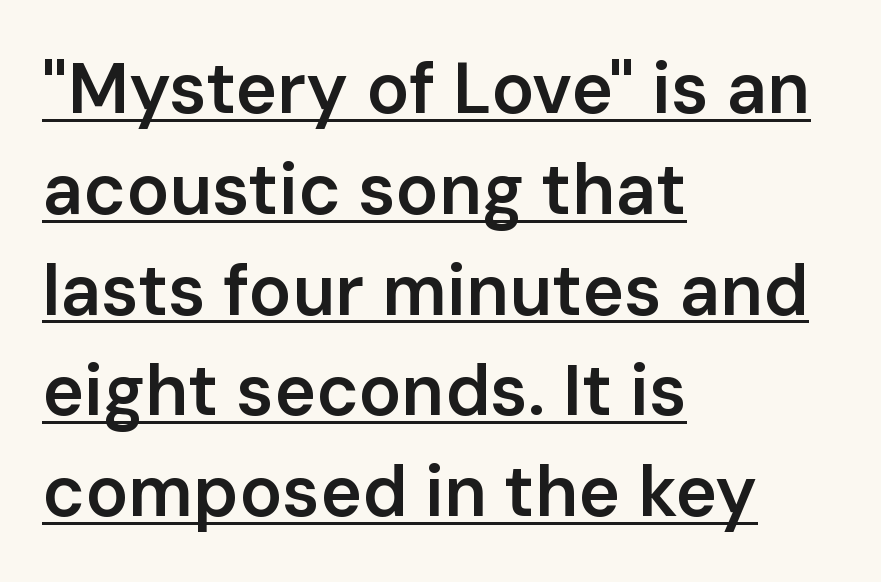
Is there any slant? The stems are plumb. Every row of glyphs begins at an identical x-position on the left. Each new line begins a customary step beneath the previous one. The passage shown has conventional tracking throughout. Every word sits above its own underline. A typesetter would call this proportional, since set widths differ per character.
